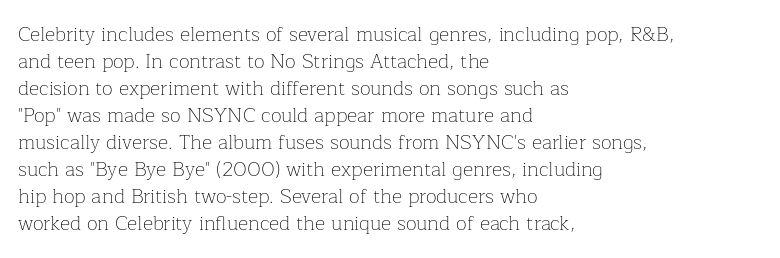
{"italic": "no", "bold": "no", "underline": "no", "align": "left", "line_spacing": "normal", "line_spacing_ratio": 1.35, "letter_spacing": "normal", "letter_spacing_em": 0.0, "glyph_px": 20}
